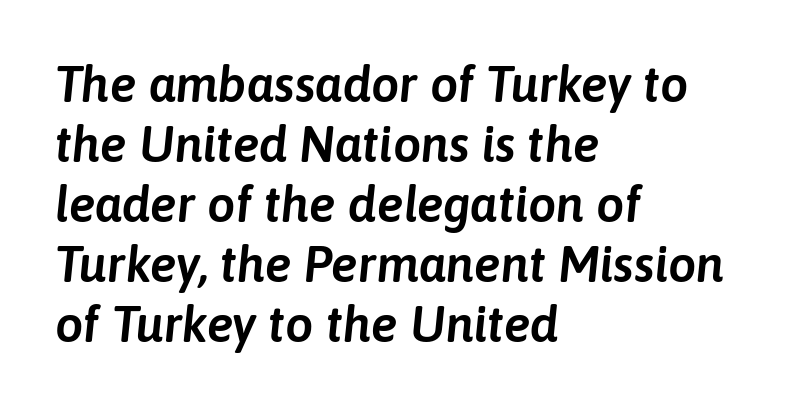
{"italic": "yes", "lean": "right", "slant_degrees": 6, "width": "normal", "stroke_contrast": "low", "x_height": "medium", "monospaced": "no", "underline": "no", "align": "left", "line_spacing_ratio": 1.2, "letter_spacing": "normal", "letter_spacing_em": 0.0, "glyph_px": 50}
